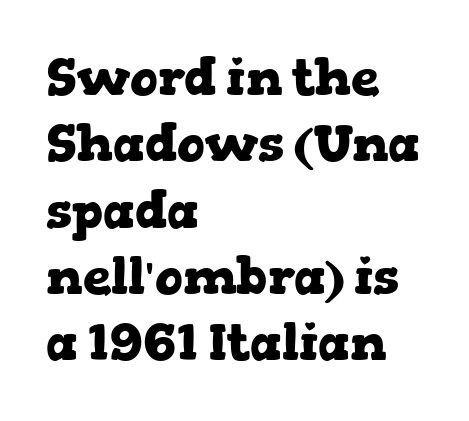
{"serif": "yes", "italic": "no", "bold": "yes", "weight": "heavy", "width": "wide", "stroke_contrast": "low", "x_height": "medium", "monospaced": "no", "underline": "no", "align": "left", "line_spacing": "normal", "line_spacing_ratio": 1.3, "letter_spacing": "normal", "letter_spacing_em": 0.0, "glyph_px": 51}
